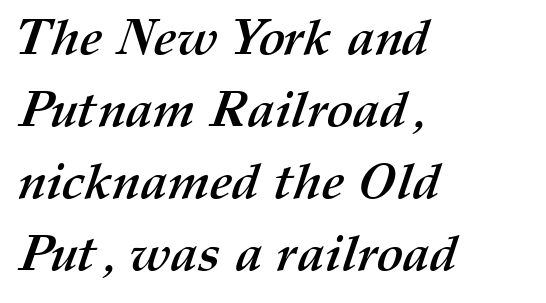
Its strokes are broad and dark, the hallmark of bold type. Default kerning and tracking; the words read as compact shapes. The passage shown is not underscored anywhere. The letters advance in unequal steps, a hallmark of proportional type. A typesetter would call this leading conventional body-copy spacing. This sample is left-justified, so line endings fall wherever the words run out.
